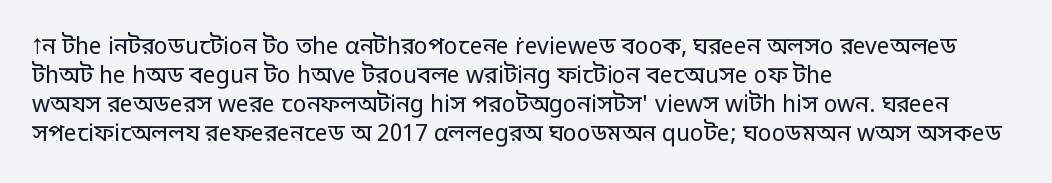
{"italic": "no", "bold": "no", "underline": "no", "align": "left", "line_spacing": "normal", "line_spacing_ratio": 1.26, "letter_spacing": "normal", "letter_spacing_em": 0.0, "glyph_px": 23}
